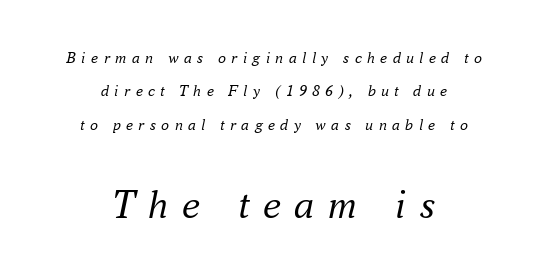
Vertically, the passage feels expansive, rows floating well apart. Here the second block reads like a headline and the first like body copy. The rendering uses natural spacing where letterforms have individual widths. In terms of letterform style, serifs are clearly present. Caption: face not bold, strokes unweighted.
